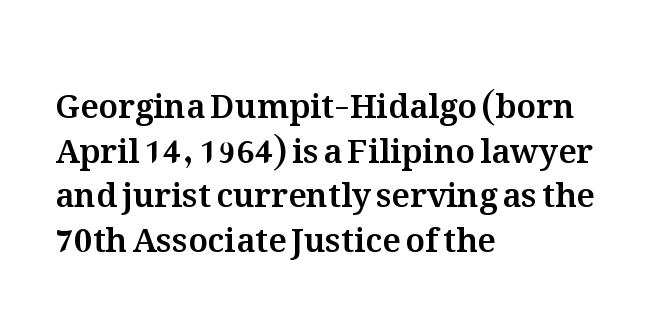
Here the designer chose a conventional face with non-uniform glyph widths. Vertically, the passage feels balanced, rows spaced as you'd expect. Glance below the letters and you will spot only blank space. Line beginnings align vertically; line endings do not. Italic: no, the glyphs are upright roman. Here the glyphs are tracked normally, forming tight word shapes.
